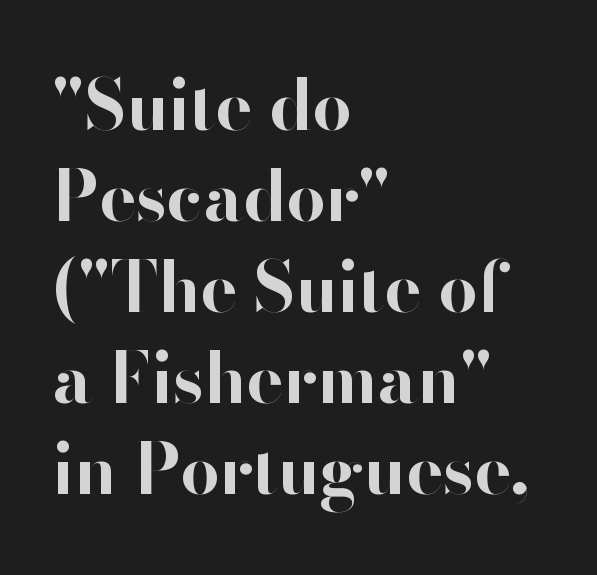
The image shows 69 px bold sans-serif type, upright; set left-aligned, normal line spacing (1.32x), normal letter spacing, not underlined; high stroke contrast and a small x-height.
